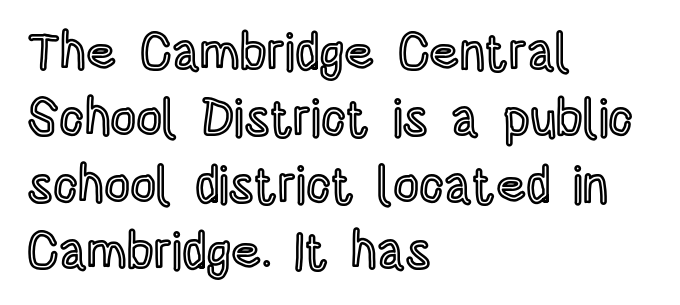
Q: Is the text italic (slanted)? A: No, it is upright.
Q: Is the text underlined? A: No.
Q: How is the paragraph aligned? A: Left-aligned.
Q: Is the spacing between letters normal or unusually wide? A: Normal.
Q: Is the spacing between lines tight, normal or loose? A: Normal.
Q: Width (condensed, normal, or wide)? A: Condensed.
Q: x-height? A: Large.
Q: Monospaced? A: No.
